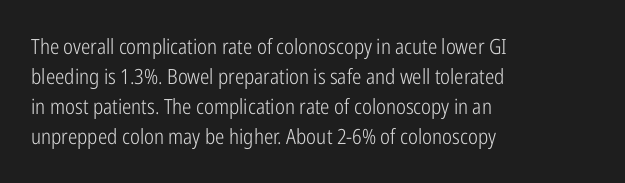
Q: Is the text bold? A: No.
Q: Is the text italic (slanted)? A: No, it is upright.
Q: Is the text underlined? A: No.
Q: How is the paragraph aligned? A: Left-aligned.
Q: Is the spacing between letters normal or unusually wide? A: Normal.
Q: Is the spacing between lines tight, normal or loose? A: Normal.
